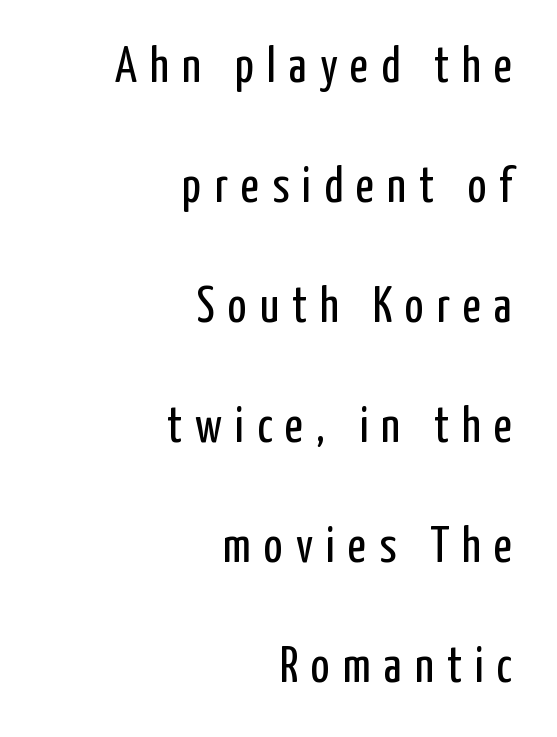
The image shows 50 px regular-weight, condensed sans-serif type, upright; set right-aligned, loose line spacing (2.4x), unusually wide letter spacing (+0.26 em), not underlined; low stroke contrast and a medium x-height.
